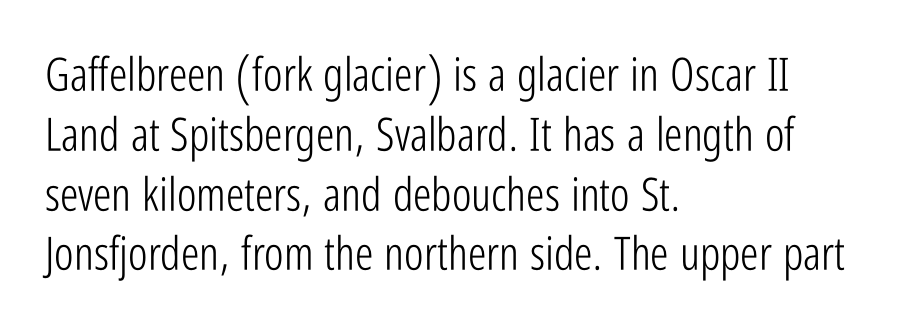
The image shows 46 px light, condensed sans-serif type, upright; set left-aligned, normal line spacing (1.3x), normal letter spacing, not underlined; low stroke contrast and a medium x-height.
